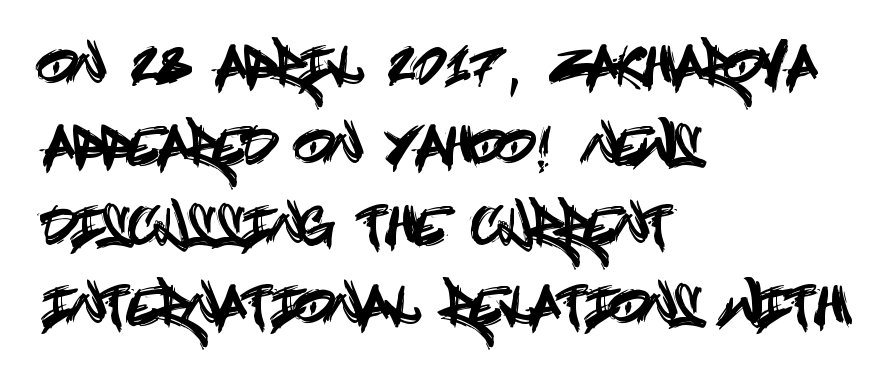
Q: Is the text italic (slanted)? A: Yes.
Q: Is the typeface a serif or a sans-serif typeface? A: Sans-serif.
Q: Is the text underlined? A: No.
Q: How is the paragraph aligned? A: Left-aligned.
Q: Is the spacing between letters normal or unusually wide? A: Normal.
Q: Is the spacing between lines tight, normal or loose? A: Normal.
Q: Width (condensed, normal, or wide)? A: Condensed.
Q: x-height? A: Large.
